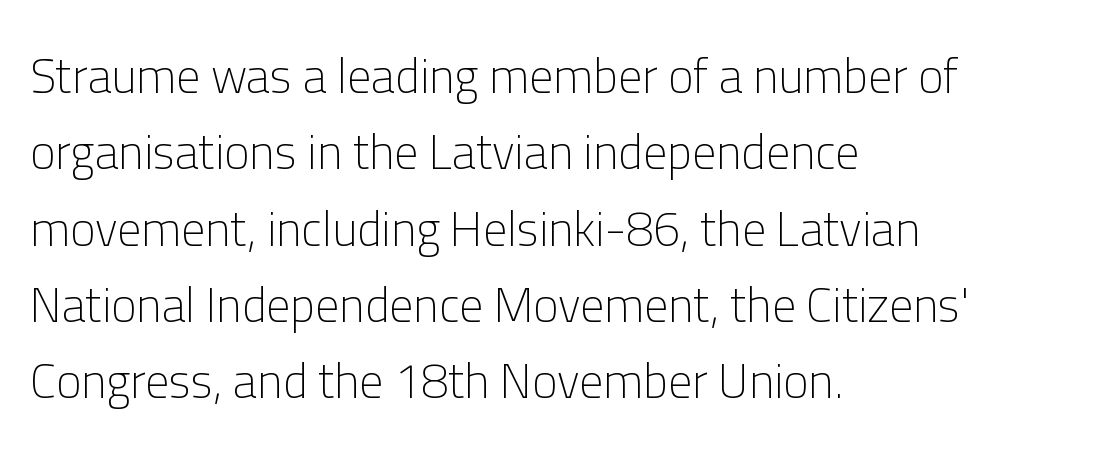
Q: Is the text bold? A: No.
Q: Is the text italic (slanted)? A: No, it is upright.
Q: Is the typeface a serif or a sans-serif typeface? A: Sans-serif.
Q: Is the text underlined? A: No.
Q: How is the paragraph aligned? A: Left-aligned.
Q: Is the spacing between letters normal or unusually wide? A: Normal.
Q: Is the spacing between lines tight, normal or loose? A: Normal.
Q: Width (condensed, normal, or wide)? A: Normal.
Q: Stroke contrast? A: Low.
Q: x-height? A: Medium.
Q: Monospaced? A: No.
